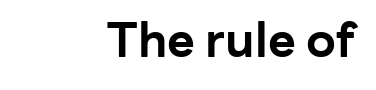
Caption: standard tracking, unaltered. Looks like regular typesetting: each glyph gets only the width it needs. Upright lettering throughout. The typesetting leans heavy: a genuine bold. Only glyphs here, with clear space below each row. Unlike a traditional serif, this face leaves its strokes unadorned.
